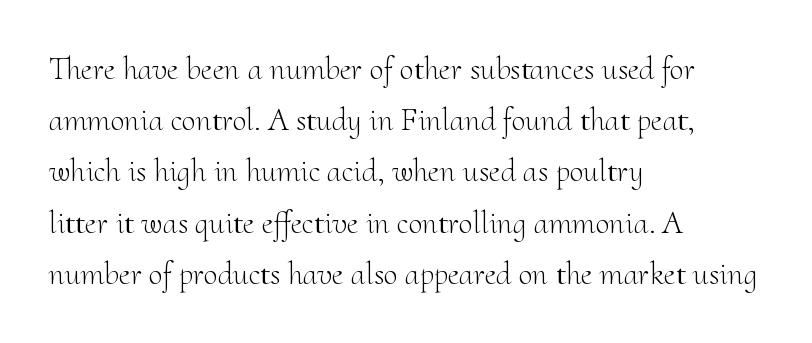
Q: Is the text bold? A: No.
Q: Is the text italic (slanted)? A: No, it is upright.
Q: Is the typeface a serif or a sans-serif typeface? A: Serif.
Q: Is the text underlined? A: No.
Q: How is the paragraph aligned? A: Left-aligned.
Q: Is the spacing between letters normal or unusually wide? A: Normal.
Q: Is the spacing between lines tight, normal or loose? A: Normal.
Q: Width (condensed, normal, or wide)? A: Normal.
Q: Stroke contrast? A: Medium.
Q: x-height? A: Small.
Q: Monospaced? A: No.
